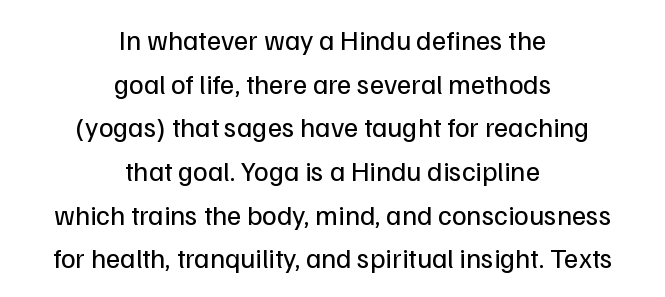
These lines are centered, leaving both edges ragged. The typeface has the unassuming heft of standard copy or less. Looks like regular typesetting: each glyph gets only the width it needs. The space beneath each line is pristine and unruled. These lines sit exactly where default settings would place them. Inter-character spacing is left at the font's built-in metrics.
